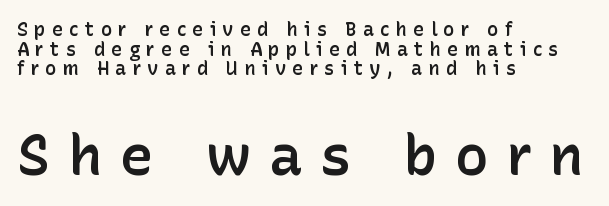
{"serif": "no", "italic": "no", "bold": "semi", "weight": "semibold", "width": "normal", "stroke_contrast": "low", "x_height": "medium", "monospaced": "no", "underline": "no", "align": "left", "line_spacing": "tight", "line_spacing_ratio": 1.03, "letter_spacing": "wide", "letter_spacing_em": 0.32, "larger_block": "second", "size_ratio": 2.95, "glyph_px": 56}
